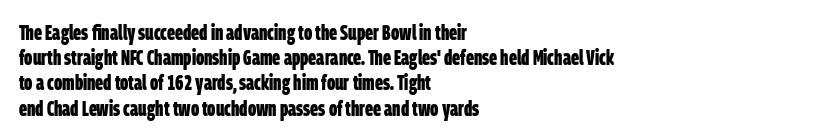
The image shows 21 px bold type; set left-aligned, line spacing 1.2x, normal letter spacing, not underlined.
